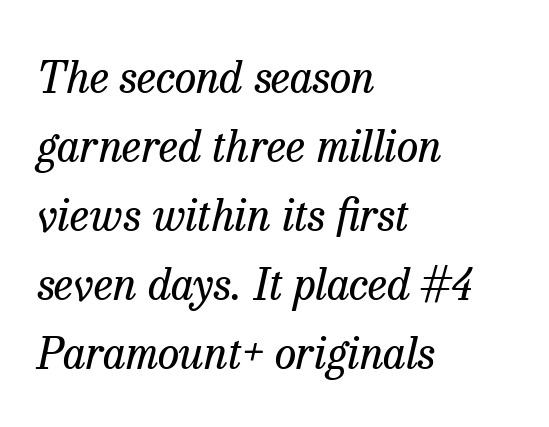
{"serif": "yes", "italic": "yes", "lean": "right", "slant_degrees": 13, "bold": "no", "weight": "regular", "width": "normal", "stroke_contrast": "low", "x_height": "medium", "monospaced": "no", "underline": "no", "align": "left", "line_spacing": "normal", "line_spacing_ratio": 1.57, "letter_spacing": "normal", "letter_spacing_em": 0.0, "glyph_px": 44}
